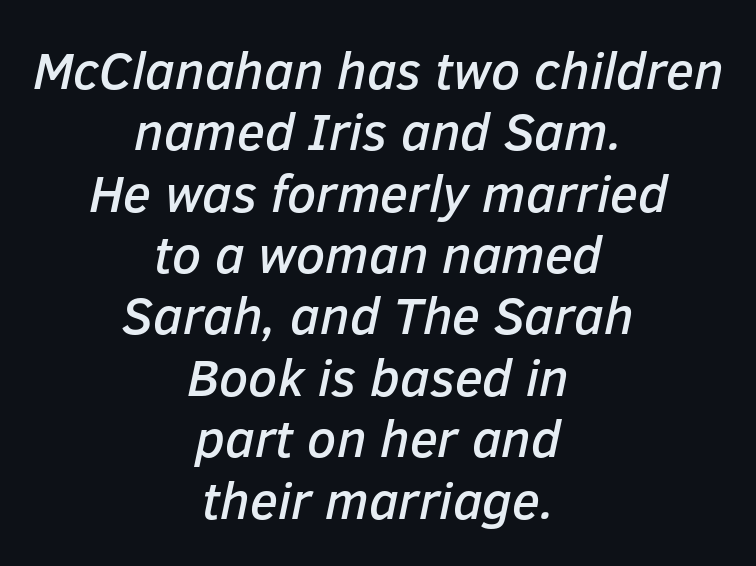
{"italic": "yes", "lean": "right", "slant_degrees": 12, "width": "normal", "stroke_contrast": "low", "x_height": "medium", "monospaced": "no", "underline": "no", "align": "center", "line_spacing_ratio": 1.18, "letter_spacing": "normal", "letter_spacing_em": 0.0, "glyph_px": 52}
